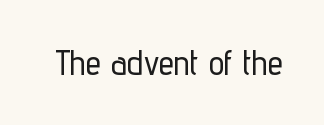
A clean baseline with only descenders dipping below it. The typography opts for an upright posture over an oblique one. Spacing verdict: proportional, widths tailored to each character. This rendering employs a face without finishing strokes, i.e., a sans-serif.
